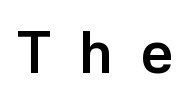
Typographic density is high because the face is bold. The passage shown is typed in a proportional face where columns would drift. Words float on clear page, feet unadorned. Students, note that the glyphs here are deliberately spaced far apart. These lines are composed in type without serifs.
